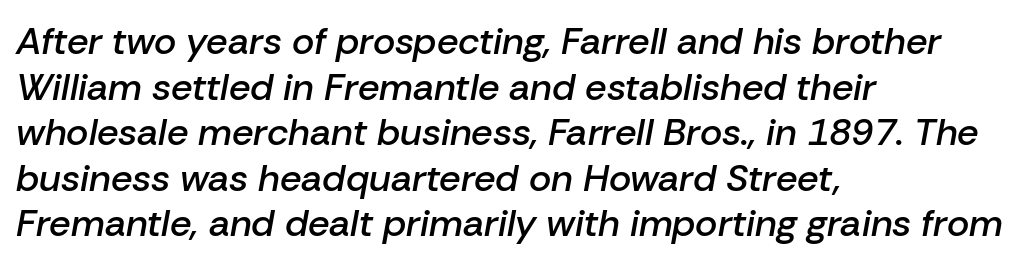
Character widths vary here, with narrow letters taking less room than wide ones. The rag falls on the right side of this text block. Does the lettering tilt? It does — this is italic. Compared with typical body copy, the letter spacing here is the same. The strip under each line holds only bare page.
